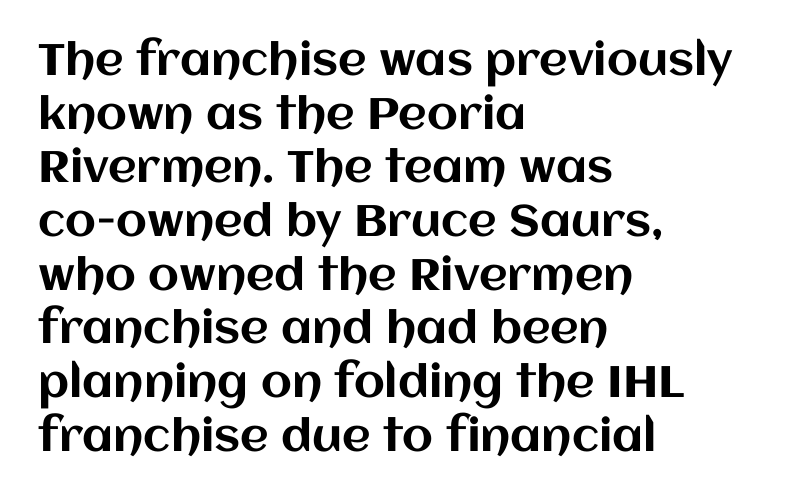
Q: Is the text italic (slanted)? A: No, it is upright.
Q: Is the text underlined? A: No.
Q: How is the paragraph aligned? A: Left-aligned.
Q: Is the spacing between letters normal or unusually wide? A: Normal.
Q: Width (condensed, normal, or wide)? A: Normal.
Q: Stroke contrast? A: Medium.
Q: x-height? A: Large.
Q: Monospaced? A: No.
